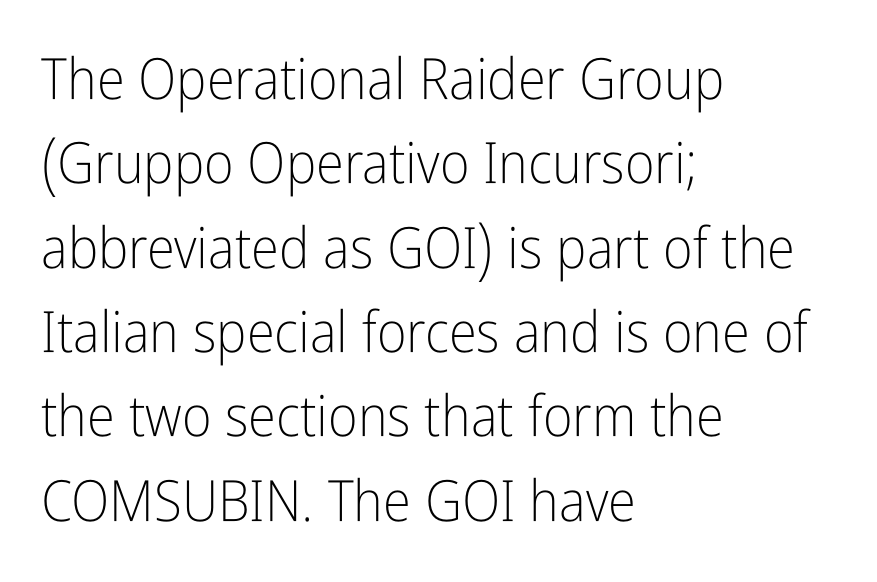
{"serif": "no", "italic": "no", "bold": "no", "weight": "light", "width": "condensed", "stroke_contrast": "low", "x_height": "medium", "monospaced": "no", "underline": "no", "align": "left", "line_spacing": "normal", "line_spacing_ratio": 1.48, "letter_spacing": "normal", "letter_spacing_em": 0.0, "glyph_px": 57}
